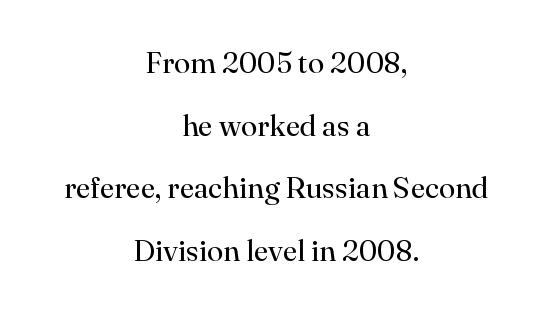
The image shows 30 px regular-weight serif type, upright; set centered, loose line spacing (2.09x), normal letter spacing, not underlined; high stroke contrast and a small x-height.
